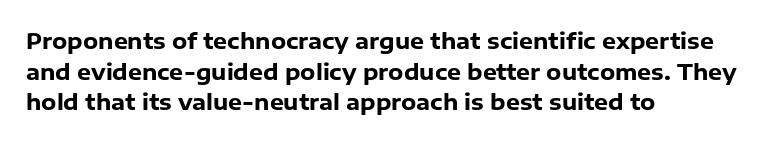
{"italic": "no", "bold": "yes", "underline": "no", "align": "left", "line_spacing": "normal", "line_spacing_ratio": 1.39, "letter_spacing": "normal", "letter_spacing_em": 0.0, "glyph_px": 22}
